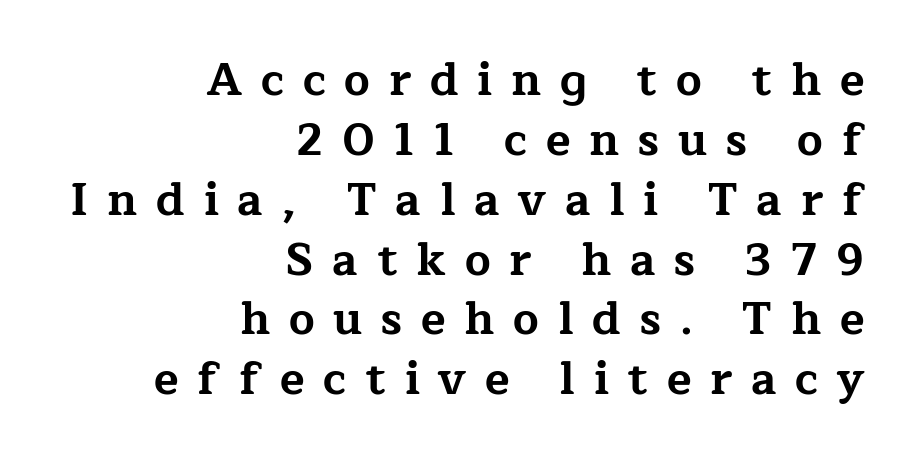
If you drew a ruler down the right edge, every line would touch it. Observe the serifs anchoring each vertical stroke in this sample. A typesetter would mark this as roman, not italic. This sample has the flowing, uneven cadence of proportional lettering. Honestly, there is no underline to notice here at all.
